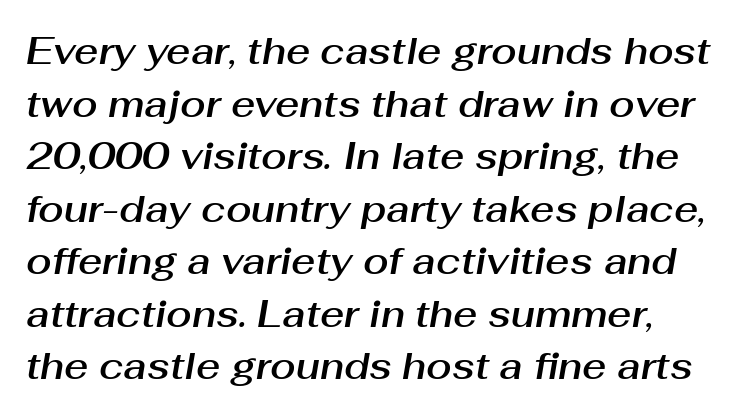
The image shows 37 px text type, italic (leaning right); set normal line spacing (1.42x), normal letter spacing, not underlined; medium stroke contrast and a medium x-height.
